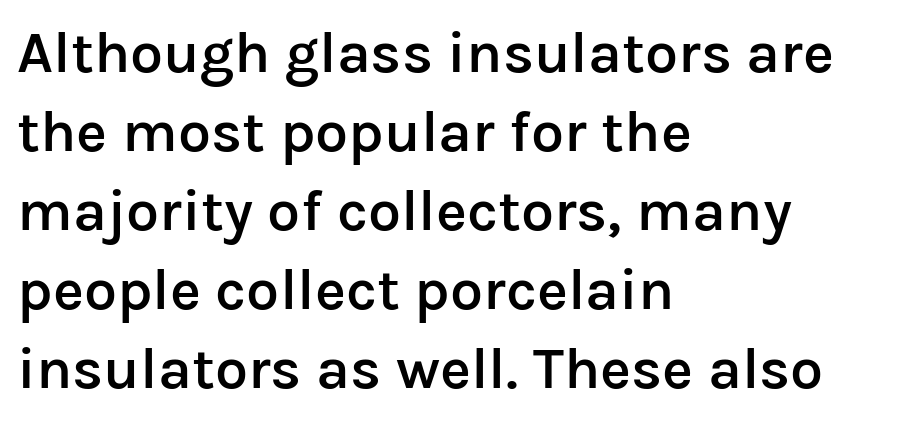
{"serif": "no", "italic": "no", "bold": "semi", "weight": "semibold", "width": "normal", "stroke_contrast": "low", "x_height": "medium", "monospaced": "no", "underline": "no", "align": "left", "line_spacing": "normal", "line_spacing_ratio": 1.34, "letter_spacing": "normal", "letter_spacing_em": 0.0, "glyph_px": 59}
